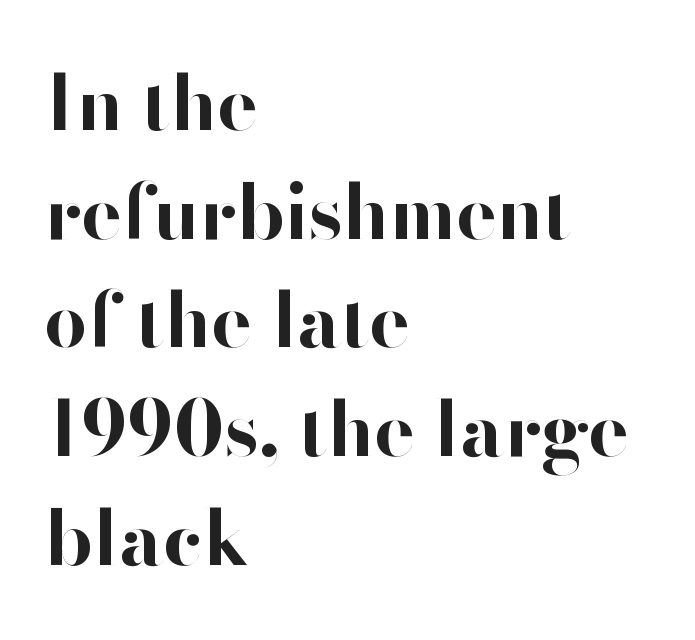
Q: Is the text bold? A: Yes.
Q: Is the text italic (slanted)? A: No, it is upright.
Q: Is the typeface a serif or a sans-serif typeface? A: Sans-serif.
Q: Is the text underlined? A: No.
Q: How is the paragraph aligned? A: Left-aligned.
Q: Is the spacing between letters normal or unusually wide? A: Normal.
Q: Is the spacing between lines tight, normal or loose? A: Normal.
Q: Width (condensed, normal, or wide)? A: Normal.
Q: Stroke contrast? A: High.
Q: x-height? A: Small.
Q: Monospaced? A: No.
